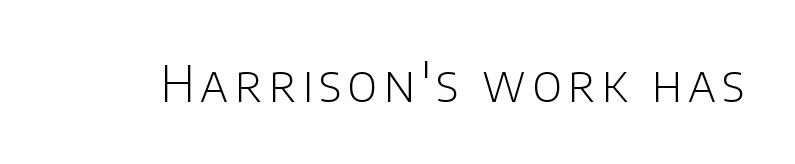
Q: Is the text bold? A: No.
Q: Is the text italic (slanted)? A: No, it is upright.
Q: Is the typeface a serif or a sans-serif typeface? A: Sans-serif.
Q: Is the text underlined? A: No.
Q: Width (condensed, normal, or wide)? A: Normal.
Q: Stroke contrast? A: Low.
Q: x-height? A: Large.
Q: Monospaced? A: No.
